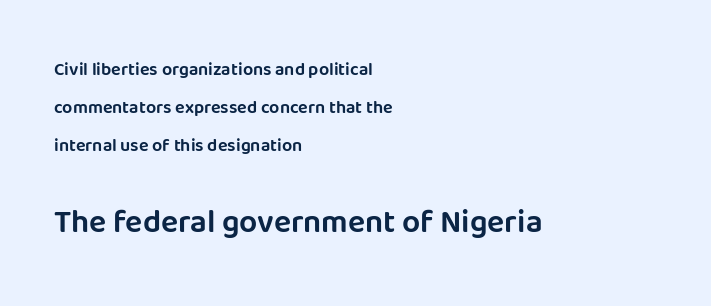
The second block has been scaled up relative to the first. Do the letters lean? They stand straight. The lines are spread far apart with generous leading. Is the block centered? No — it sits flush against the left margin.
